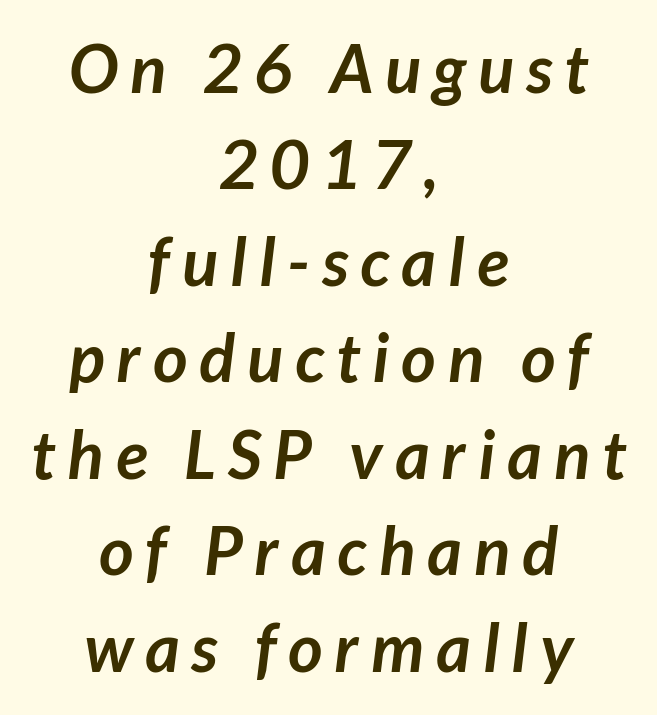
Vertically, the passage feels balanced, rows spaced as you'd expect. On the weight axis this lands at bold, roughly 700. The letters carry no serifs — their stems end cleanly without finishing strokes. Each letter keeps its own natural width here, so spacing adapts to shape. Descenders hang freely into open space.
